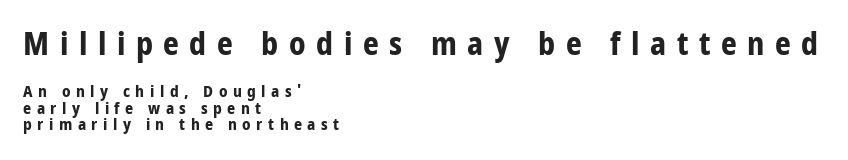
Q: Is the text bold? A: Yes.
Q: Is the text italic (slanted)? A: No, it is upright.
Q: Is the typeface a serif or a sans-serif typeface? A: Sans-serif.
Q: Is the text underlined? A: No.
Q: How is the paragraph aligned? A: Left-aligned.
Q: Is the spacing between letters normal or unusually wide? A: Unusually wide.
Q: Is the spacing between lines tight, normal or loose? A: Tight.
Q: Which block of text is set in a larger size, the first (top) or the second (bottom)? A: The first (top) one.
Q: Width (condensed, normal, or wide)? A: Condensed.
Q: Stroke contrast? A: Low.
Q: x-height? A: Large.
Q: Monospaced? A: No.
